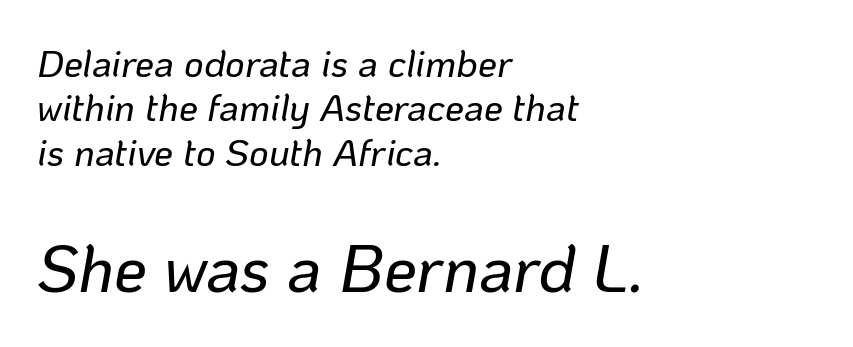
Type size steps up from the first block to the second. The strip under each line holds only bare page. The letterforms sit shoulder to shoulder at normal distance. Every row of glyphs begins at an identical x-position on the left. The rendering applies a slant to the glyphs.
